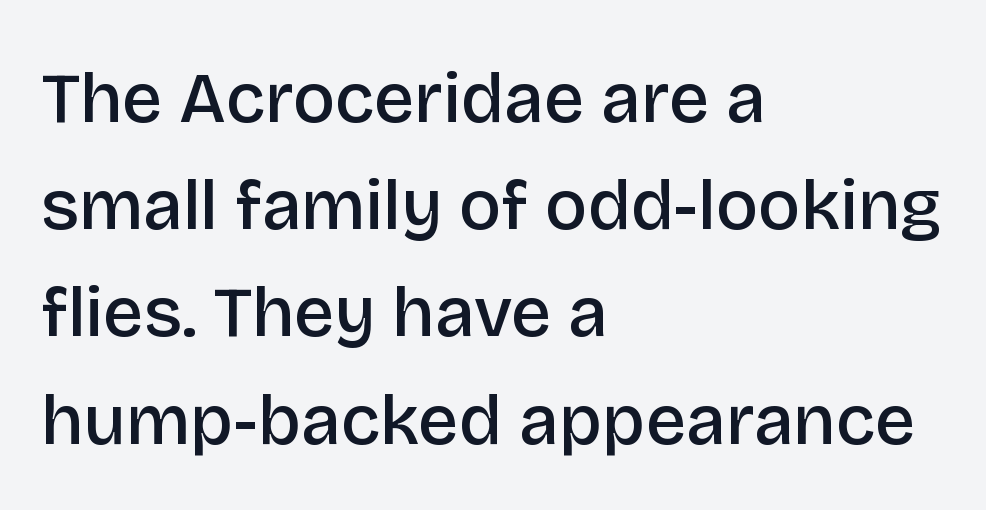
{"serif": "no", "italic": "no", "bold": "semi", "weight": "semibold", "width": "normal", "stroke_contrast": "low", "x_height": "large", "monospaced": "no", "underline": "no", "align": "left", "line_spacing": "normal", "line_spacing_ratio": 1.51, "letter_spacing": "normal", "letter_spacing_em": 0.0, "glyph_px": 71}
